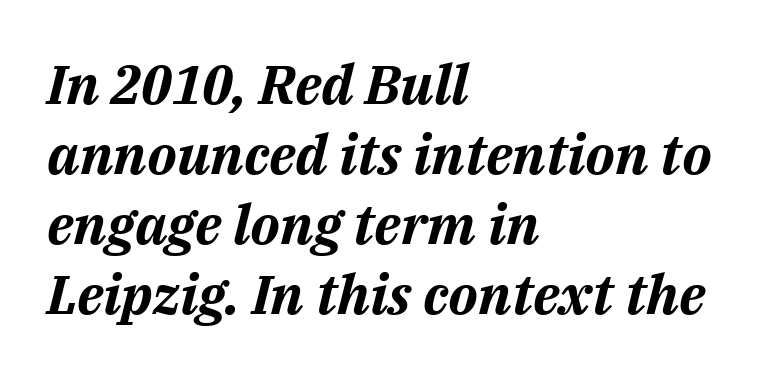
Q: Is the text bold? A: Yes.
Q: Is the text italic (slanted)? A: Yes, it leans right by about 14 degrees.
Q: Is the text underlined? A: No.
Q: How is the paragraph aligned? A: Left-aligned.
Q: Is the spacing between letters normal or unusually wide? A: Normal.
Q: Is the spacing between lines tight, normal or loose? A: Normal.
Q: Width (condensed, normal, or wide)? A: Normal.
Q: Stroke contrast? A: Medium.
Q: x-height? A: Medium.
Q: Monospaced? A: No.
